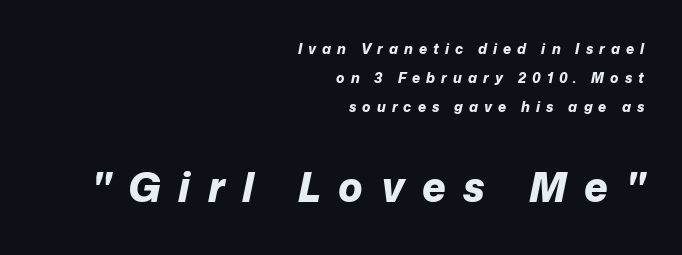
Short note: letters widely spaced. Summary of vertical rhythm: relaxed, with wide interline spacing. In terms of weight, the rendering is a true, heavy bold. The foot of each line stays bare and open. This rendering uses right alignment, leaving the left contour irregular.
